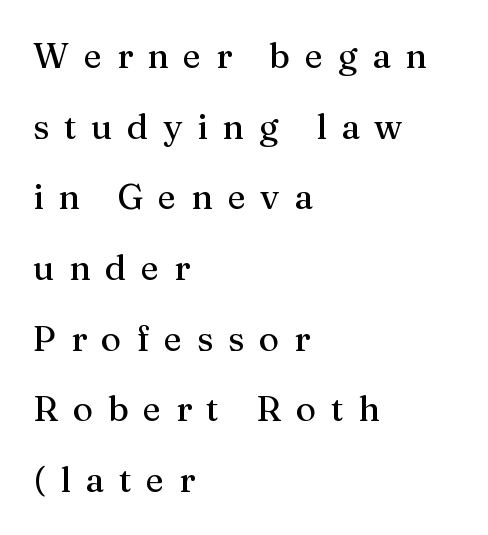
The image shows 35 px serif type, upright; set left-aligned, loose line spacing (2.02x), unusually wide letter spacing (+0.42 em), not underlined; medium stroke contrast and a medium x-height.
